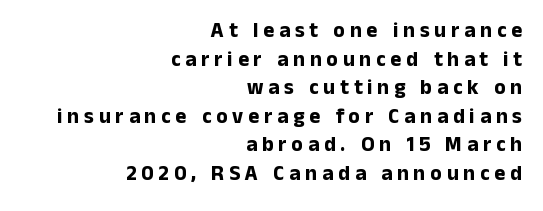
The image shows 21 px bold type, upright; set right-aligned, normal line spacing (1.36x), unusually wide letter spacing (+0.23 em), not underlined.
